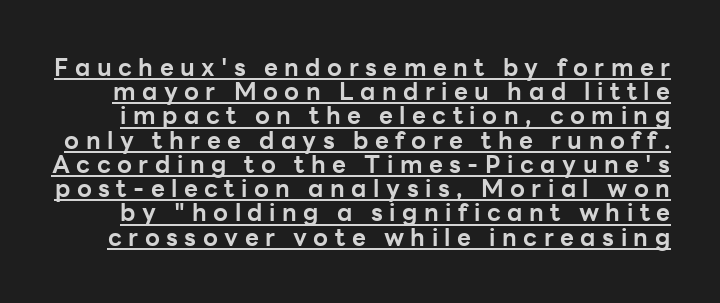
Q: Is the text bold? A: Yes.
Q: Is the text italic (slanted)? A: No, it is upright.
Q: Is the text underlined? A: Yes.
Q: Is the spacing between letters normal or unusually wide? A: Unusually wide.
Q: Is the spacing between lines tight, normal or loose? A: Tight.
